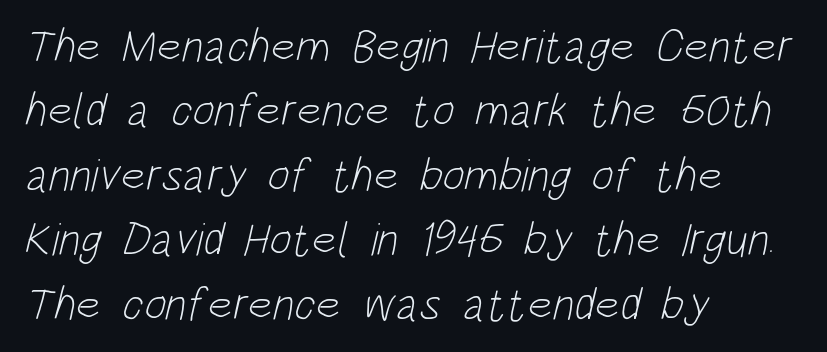
{"serif": "no", "bold": "no", "weight": "light", "width": "condensed", "stroke_contrast": "low", "x_height": "large", "monospaced": "no", "underline": "no", "align": "left", "line_spacing": "normal", "line_spacing_ratio": 1.37, "letter_spacing": "normal", "letter_spacing_em": 0.0, "glyph_px": 47}
